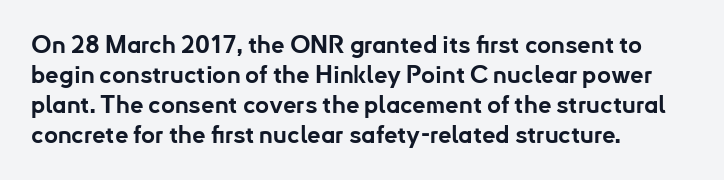
Q: Is the text bold? A: Yes.
Q: Is the text italic (slanted)? A: No, it is upright.
Q: Is the text underlined? A: No.
Q: How is the paragraph aligned? A: Left-aligned.
Q: Is the spacing between letters normal or unusually wide? A: Normal.
Q: Is the spacing between lines tight, normal or loose? A: Normal.
